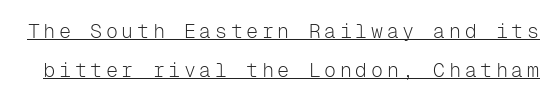
The image shows 20 px text type, upright; set loose line spacing (1.94x), underlined.
